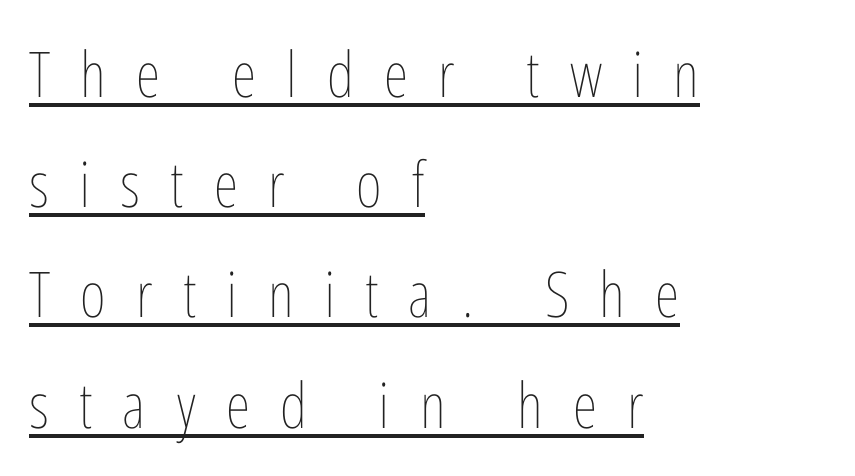
The letters advance in unequal steps, a hallmark of proportional type. The passage shown is not bold in any degree. Posture: straight, roman, zero tilt. Observe the wide spacing: letters keep a clear distance from each other.
